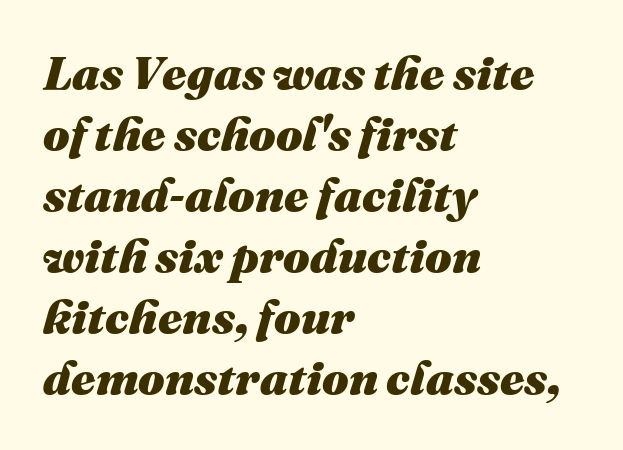
Does the copy run flush right? No — it runs flush left. Here the glyphs are tracked normally, forming tight word shapes. Words float on clear page, feet unadorned. You can tell it's italic because the verticals aren't actually vertical.
